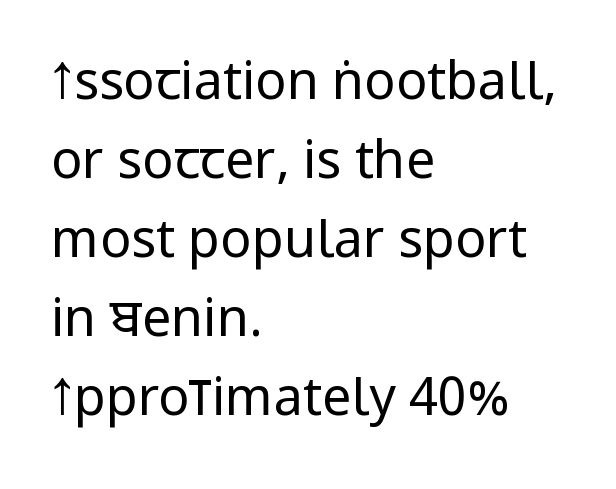
{"serif": "no", "italic": "no", "bold": "no", "weight": "regular", "width": "condensed", "stroke_contrast": "low", "underline": "no", "align": "left", "line_spacing": "normal", "line_spacing_ratio": 1.52, "letter_spacing": "normal", "letter_spacing_em": 0.0, "glyph_px": 52}
